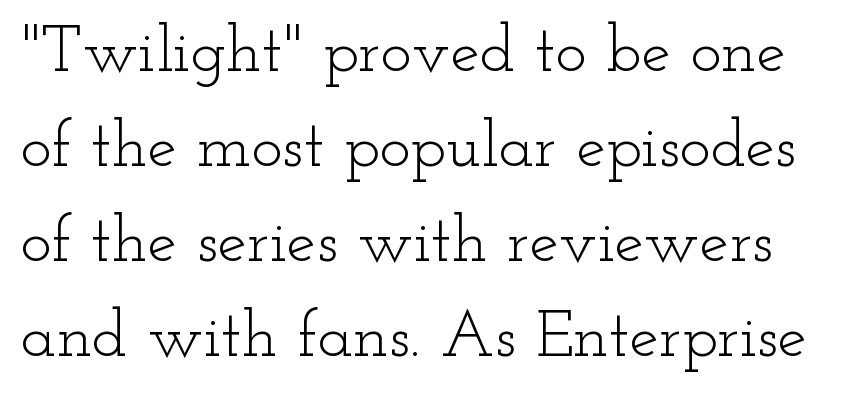
Line spacing here is normal. Are there feet on the stems? There are — it's a serif. The horizontal fit of the characters is conventional and even. The specimen omits any rule beneath the text block's lines. Posture: upright roman.
